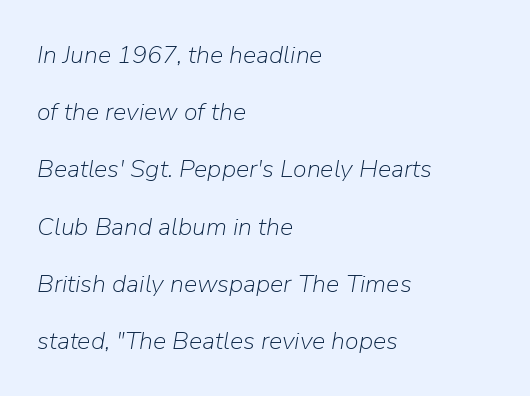
{"italic": "yes", "lean": "right", "slant_degrees": 9, "bold": "no", "underline": "no", "align": "left", "line_spacing": "loose", "line_spacing_ratio": 2.29, "letter_spacing": "normal", "letter_spacing_em": 0.0, "glyph_px": 25}
